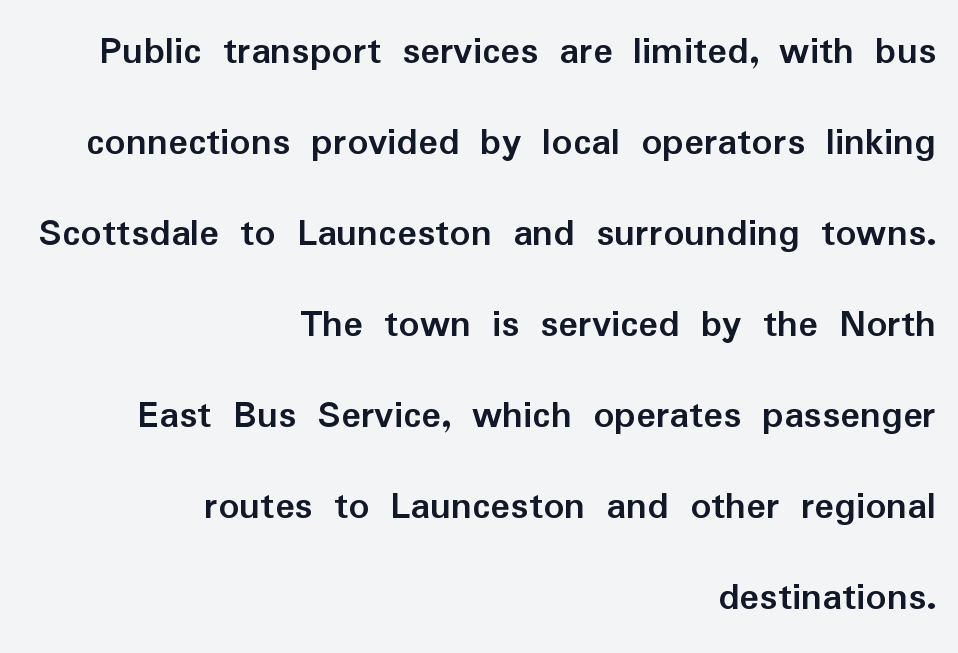
The axis of the letterforms is exactly vertical. A full-strength bold gives these letters their thick strokes. Varying glyph widths throughout — classic text-font behaviour. Compared with typical paragraphs, the rows here are farther apart.
